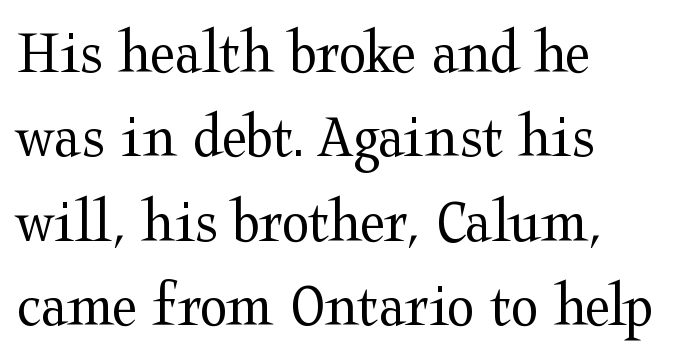
{"serif": "yes", "italic": "no", "bold": "no", "weight": "regular", "width": "wide", "stroke_contrast": "medium", "x_height": "medium", "monospaced": "no", "underline": "no", "align": "left", "line_spacing": "normal", "line_spacing_ratio": 1.32, "letter_spacing": "normal", "letter_spacing_em": 0.0, "glyph_px": 64}
